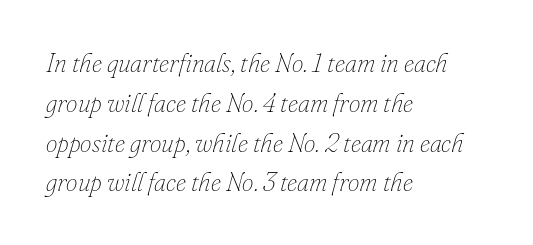
These lines were composed using italics. Line beginnings align vertically; line endings do not. A normal amount of white space separates one row of letters from the next. The passage shown is not bold in any degree.
